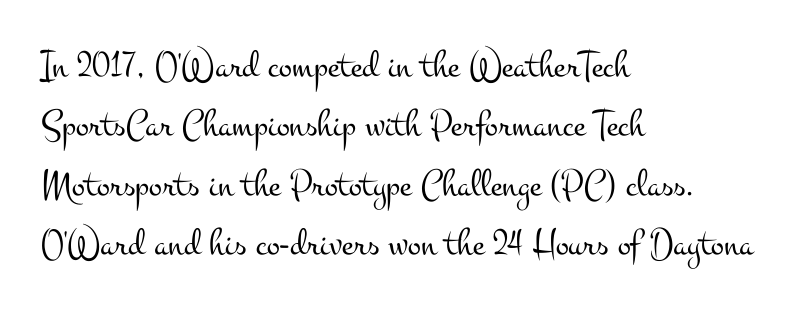
{"serif": "yes", "bold": "no", "weight": "light", "width": "wide", "stroke_contrast": "medium", "x_height": "small", "monospaced": "no", "underline": "no", "align": "left", "line_spacing": "normal", "line_spacing_ratio": 1.52, "letter_spacing": "normal", "letter_spacing_em": 0.0, "glyph_px": 39}
